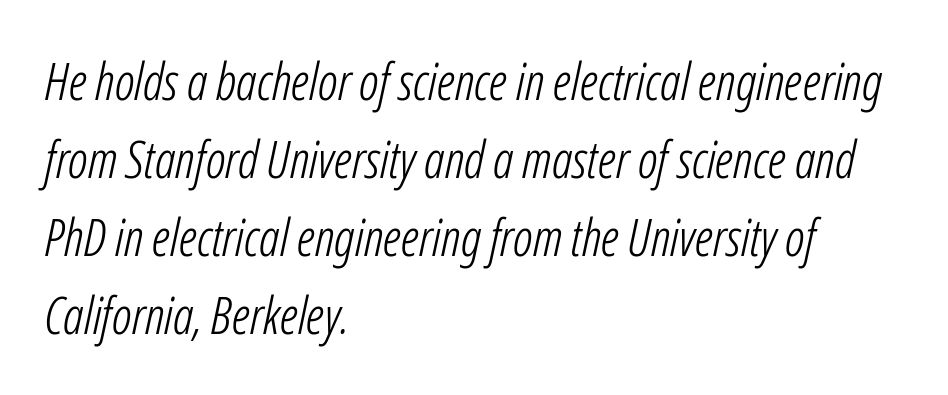
{"italic": "yes", "lean": "right", "slant_degrees": 12, "bold": "no", "weight": "light", "width": "condensed", "stroke_contrast": "low", "x_height": "medium", "monospaced": "no", "underline": "no", "align": "left", "line_spacing": "normal", "line_spacing_ratio": 1.53, "letter_spacing": "normal", "letter_spacing_em": 0.0, "glyph_px": 51}
